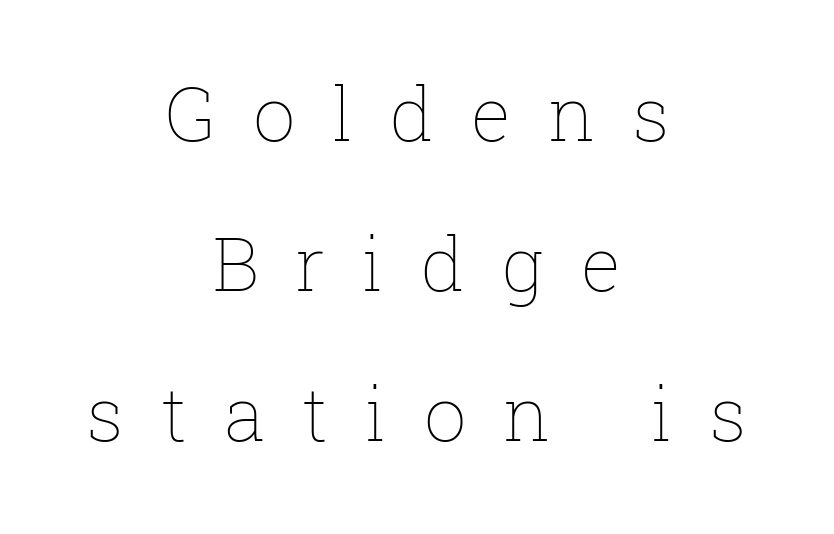
{"italic": "no", "bold": "no", "weight": "thin", "width": "normal", "stroke_contrast": "low", "x_height": "medium", "monospaced": "no", "underline": "no", "align": "center", "line_spacing": "loose", "line_spacing_ratio": 2.0, "letter_spacing": "wide", "letter_spacing_em": 0.49, "glyph_px": 75}
